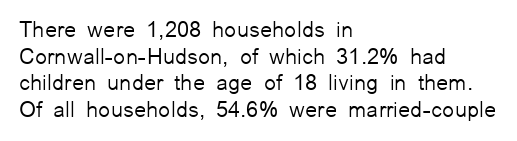
The face used here is rendered with its standard letterfit. The rag falls on the right side of this text block. The typeface has the unassuming heft of standard copy or less. Italic: no, the glyphs are upright roman.
